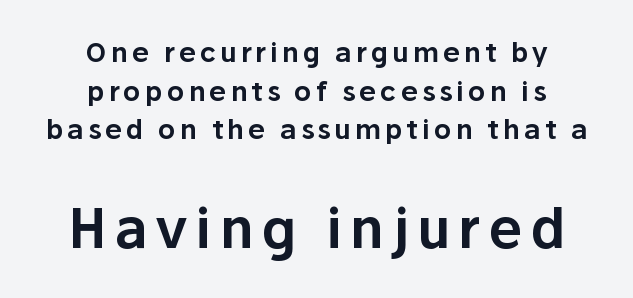
{"serif": "no", "italic": "no", "width": "normal", "stroke_contrast": "low", "x_height": "medium", "monospaced": "no", "underline": "no", "align": "center", "line_spacing": "normal", "line_spacing_ratio": 1.43, "larger_block": "second", "size_ratio": 2.0, "glyph_px": 54}
